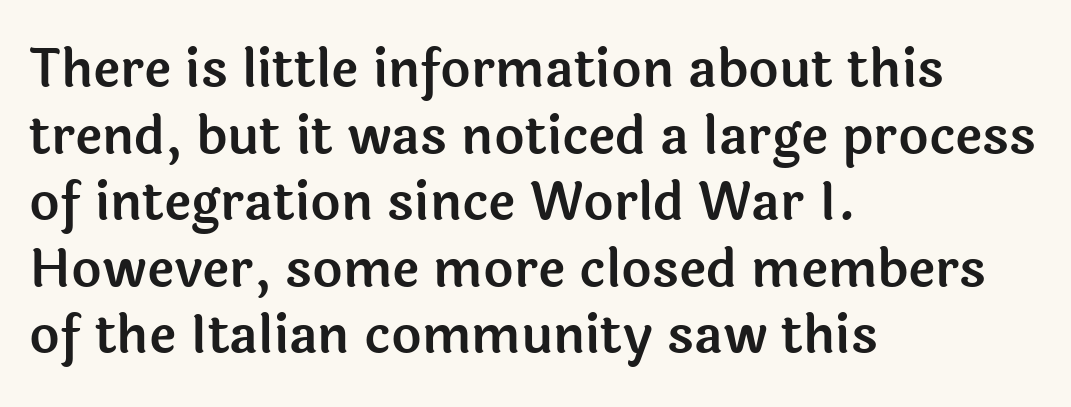
{"serif": "no", "italic": "no", "width": "normal", "x_height": "medium", "monospaced": "no", "underline": "no", "align": "left", "line_spacing": "normal", "line_spacing_ratio": 1.28, "letter_spacing": "normal", "letter_spacing_em": 0.0, "glyph_px": 52}
